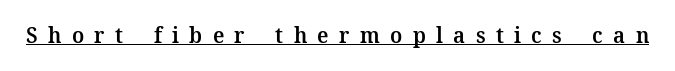
Inter-character spacing is expanded well beyond the font's built-in metrics. These characters rest on top of a visible drawn line. Caption: semibold face, moderately heavy strokes. Unlike italic type, these characters show no tilt at all.
